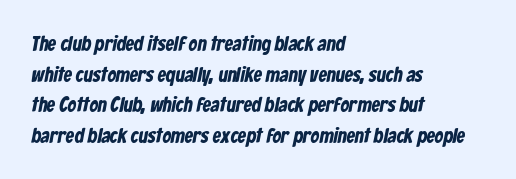
{"underline": "no", "align": "left", "line_spacing": "normal", "line_spacing_ratio": 1.46, "letter_spacing": "normal", "letter_spacing_em": 0.0, "glyph_px": 21}
